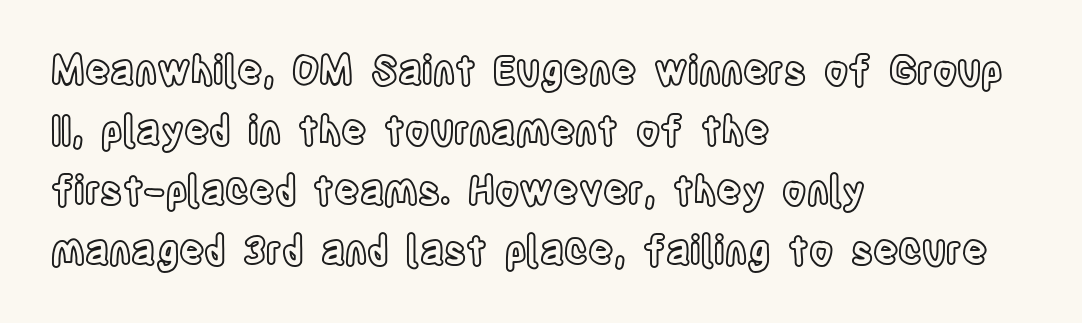
{"italic": "no", "width": "condensed", "x_height": "large", "monospaced": "no", "underline": "no", "align": "left", "line_spacing": "normal", "line_spacing_ratio": 1.54, "letter_spacing": "normal", "letter_spacing_em": 0.0, "glyph_px": 39}
